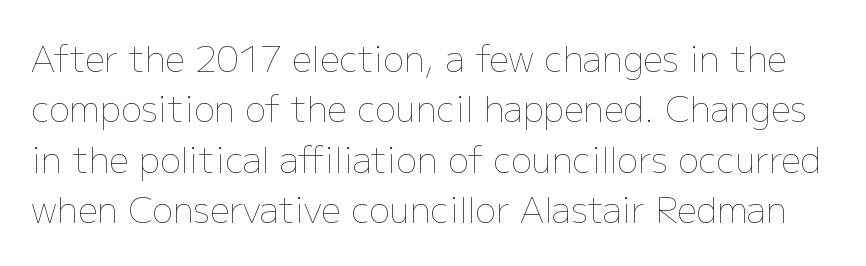
Q: Is the text bold? A: No.
Q: Is the text italic (slanted)? A: No, it is upright.
Q: Is the text underlined? A: No.
Q: Is the spacing between letters normal or unusually wide? A: Normal.
Q: Is the spacing between lines tight, normal or loose? A: Normal.
Q: Width (condensed, normal, or wide)? A: Normal.
Q: Stroke contrast? A: Low.
Q: x-height? A: Medium.
Q: Monospaced? A: No.
